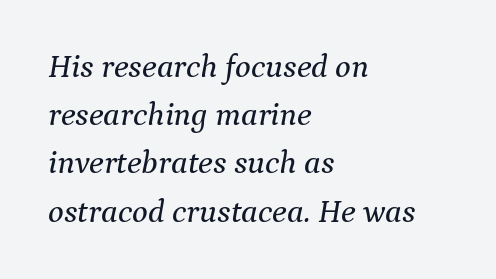
The image shows 33 px serif type, italic (leaning right); set left-aligned, normal line spacing (1.46x), normal letter spacing, not underlined; medium stroke contrast and a medium x-height.
